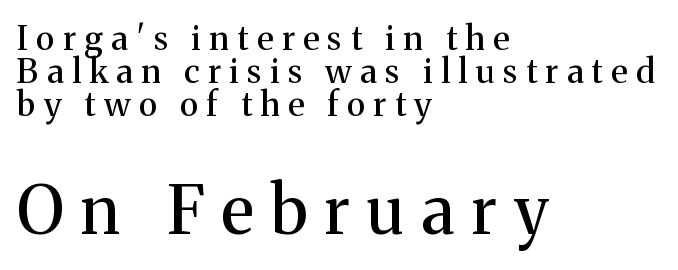
{"serif": "yes", "italic": "no", "width": "normal", "stroke_contrast": "medium", "x_height": "medium", "monospaced": "no", "underline": "no", "align": "left", "line_spacing": "tight", "line_spacing_ratio": 1.0, "letter_spacing": "wide", "letter_spacing_em": 0.26, "larger_block": "second", "size_ratio": 2.0, "glyph_px": 66}
